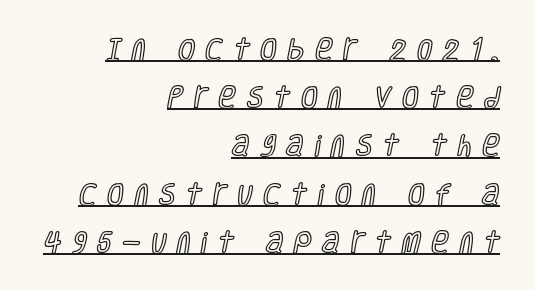
The image shows 24 px text type; set right-aligned, loose line spacing (2.01x), unusually wide letter spacing (+0.45 em), underlined.
